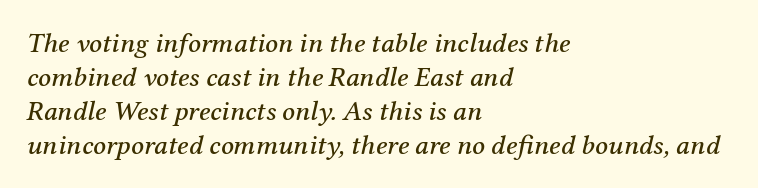
{"serif": "yes", "italic": "yes", "lean": "right", "slant_degrees": 12, "width": "normal", "stroke_contrast": "medium", "x_height": "medium", "monospaced": "no", "underline": "no", "align": "left", "line_spacing_ratio": 1.22, "letter_spacing": "normal", "letter_spacing_em": 0.0, "glyph_px": 28}
